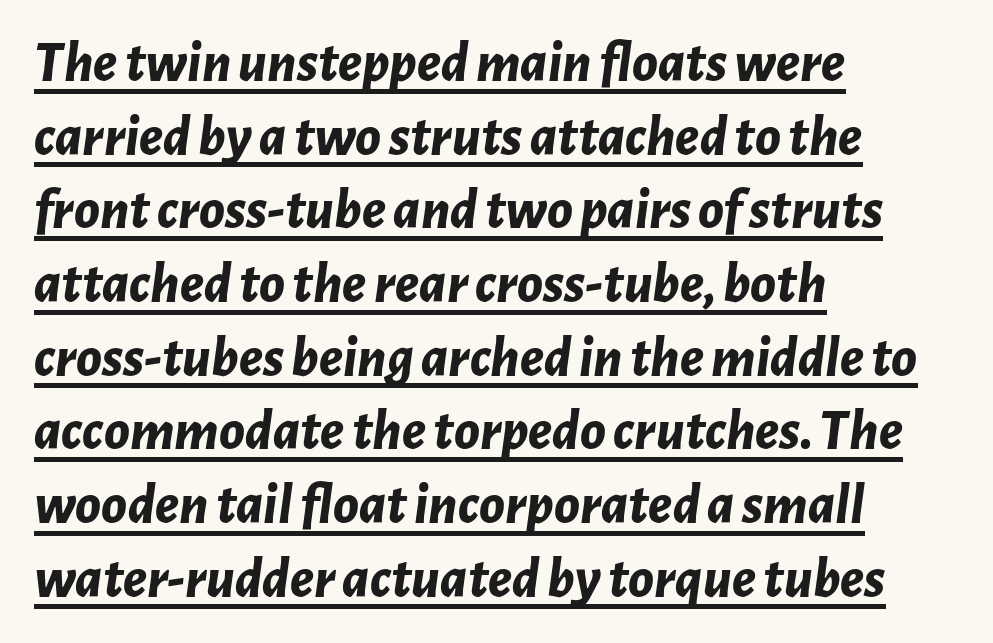
Q: Is the text bold? A: Yes.
Q: Is the text italic (slanted)? A: Yes, it leans right by about 7 degrees.
Q: Is the text underlined? A: Yes.
Q: How is the paragraph aligned? A: Left-aligned.
Q: Is the spacing between letters normal or unusually wide? A: Normal.
Q: Is the spacing between lines tight, normal or loose? A: Normal.
Q: Width (condensed, normal, or wide)? A: Normal.
Q: Stroke contrast? A: Low.
Q: x-height? A: Medium.
Q: Monospaced? A: No.
